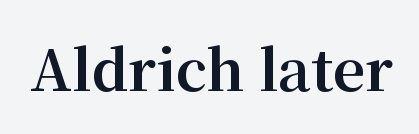
Q: Is the text bold? A: Yes.
Q: Is the text italic (slanted)? A: No, it is upright.
Q: Is the typeface a serif or a sans-serif typeface? A: Serif.
Q: Is the text underlined? A: No.
Q: Is the spacing between letters normal or unusually wide? A: Normal.
Q: Width (condensed, normal, or wide)? A: Normal.
Q: Stroke contrast? A: Medium.
Q: x-height? A: Medium.
Q: Monospaced? A: No.
